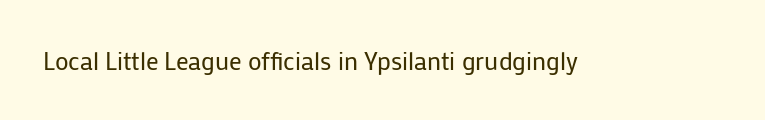
The image shows 25 px text type, upright; set normal letter spacing, not underlined.
